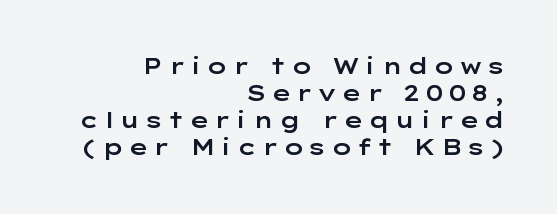
This rendering features lettering with no underline. Tall strokes in this sample are plumb rather than angled. A student would call this right alignment; a typographer would say flush right, rag left.
